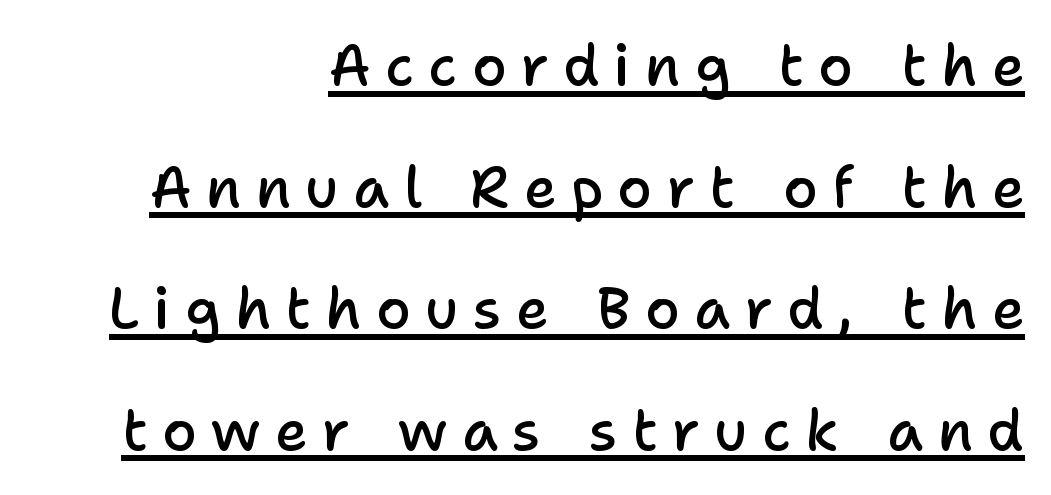
The image shows 56 px semibold sans-serif type, upright; set right-aligned, loose line spacing (2.17x), unusually wide letter spacing (+0.26 em), underlined; low stroke contrast and a medium x-height.
